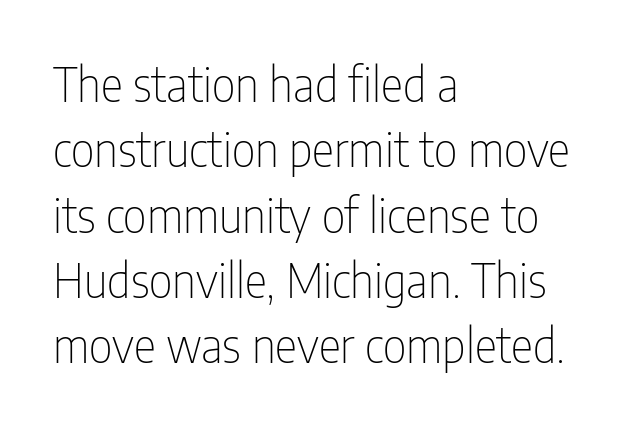
Type without underlining. A light-to-regular cut is what we see here. Alignment: flush left. Think of a printed novel: that variable character pitch is what you see here.
